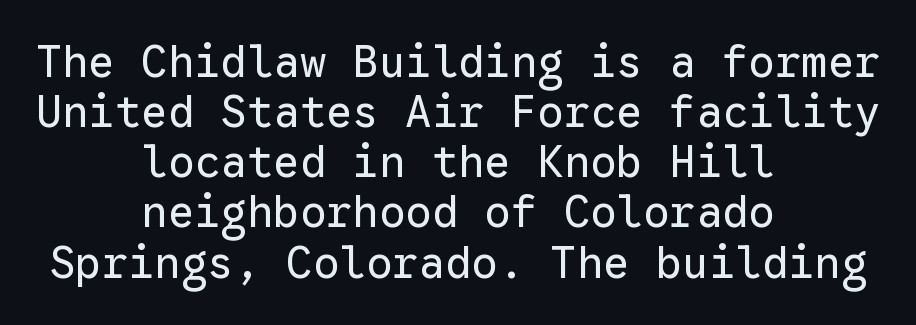
The image shows 44 px regular-weight sans-serif type, upright, monospaced; set centered, tight line spacing (1.14x), normal letter spacing, not underlined; low stroke contrast and a medium x-height.
